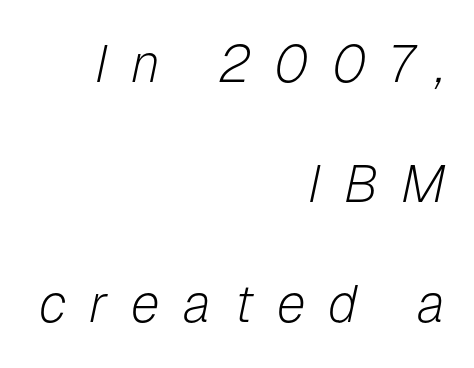
Q: Is the text bold? A: No.
Q: Is the text italic (slanted)? A: Yes, it leans right by about 12 degrees.
Q: Is the text underlined? A: No.
Q: How is the paragraph aligned? A: Right-aligned.
Q: Is the spacing between letters normal or unusually wide? A: Unusually wide.
Q: Is the spacing between lines tight, normal or loose? A: Loose.
Q: Width (condensed, normal, or wide)? A: Normal.
Q: Stroke contrast? A: Low.
Q: x-height? A: Medium.
Q: Monospaced? A: No.
